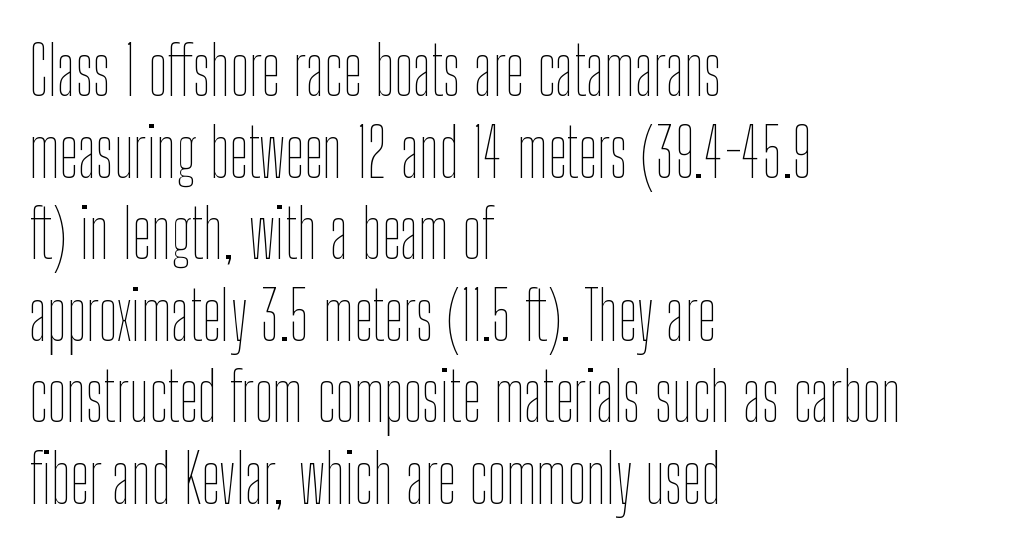
The font is comparable to plain body text, perhaps lighter. Letter spacing: default. Descenders are the only things crossing below the line. Style check: upright.
